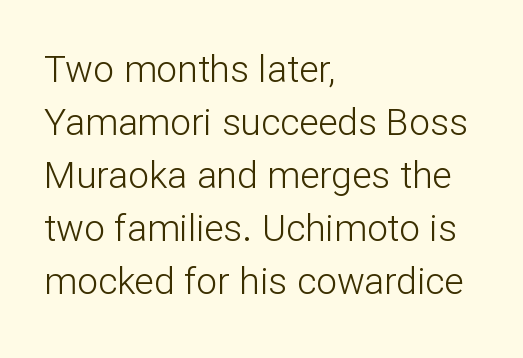
{"serif": "no", "italic": "no", "bold": "no", "weight": "light", "width": "normal", "stroke_contrast": "low", "x_height": "medium", "monospaced": "no", "underline": "no", "align": "left", "line_spacing": "normal", "line_spacing_ratio": 1.43, "letter_spacing": "normal", "letter_spacing_em": 0.0, "glyph_px": 37}
